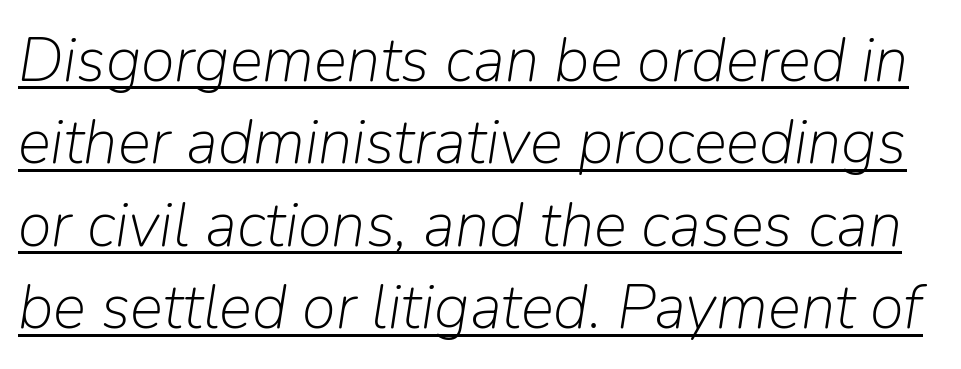
The image shows 62 px light type, italic (leaning right); set normal line spacing (1.33x), normal letter spacing, underlined; low stroke contrast and a medium x-height.
